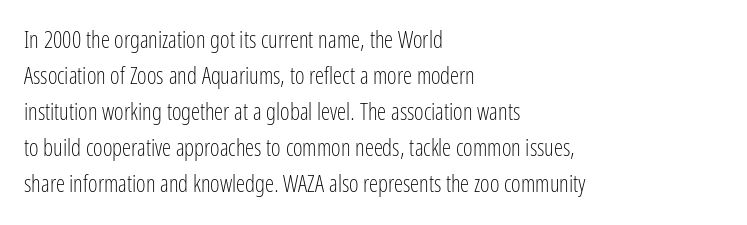
Nothing unusual about the tracking: characters are spaced as the font intends. The typesetter chose a ragged-right arrangement here. Vertical strokes here are truly vertical. In terms of leading, this rendering sits right in the middle.
